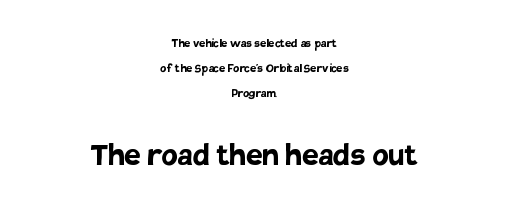
Q: Is the text bold? A: Yes.
Q: Is the text italic (slanted)? A: No, it is upright.
Q: Is the typeface a serif or a sans-serif typeface? A: Sans-serif.
Q: Is the text underlined? A: No.
Q: How is the paragraph aligned? A: Centered.
Q: Is the spacing between letters normal or unusually wide? A: Normal.
Q: Which block of text is set in a larger size, the first (top) or the second (bottom)? A: The second (bottom) one.
Q: Width (condensed, normal, or wide)? A: Normal.
Q: Stroke contrast? A: Low.
Q: x-height? A: Large.
Q: Monospaced? A: No.
